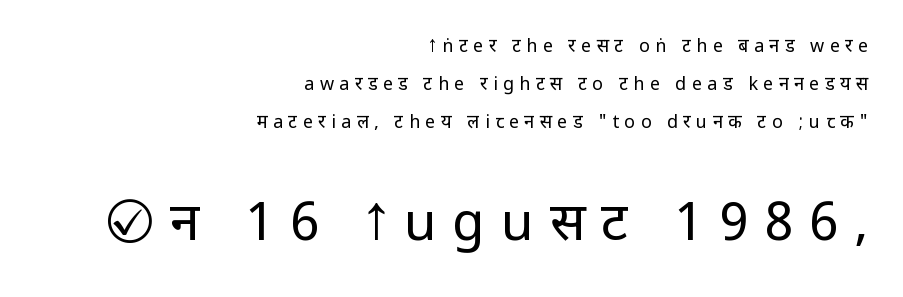
The image shows 53 px regular-weight, condensed sans-serif type, upright; set right-aligned, loose line spacing (2.1x), unusually wide letter spacing (+0.3 em), not underlined; the second (bottom) block is 2.94x larger; low stroke contrast.
